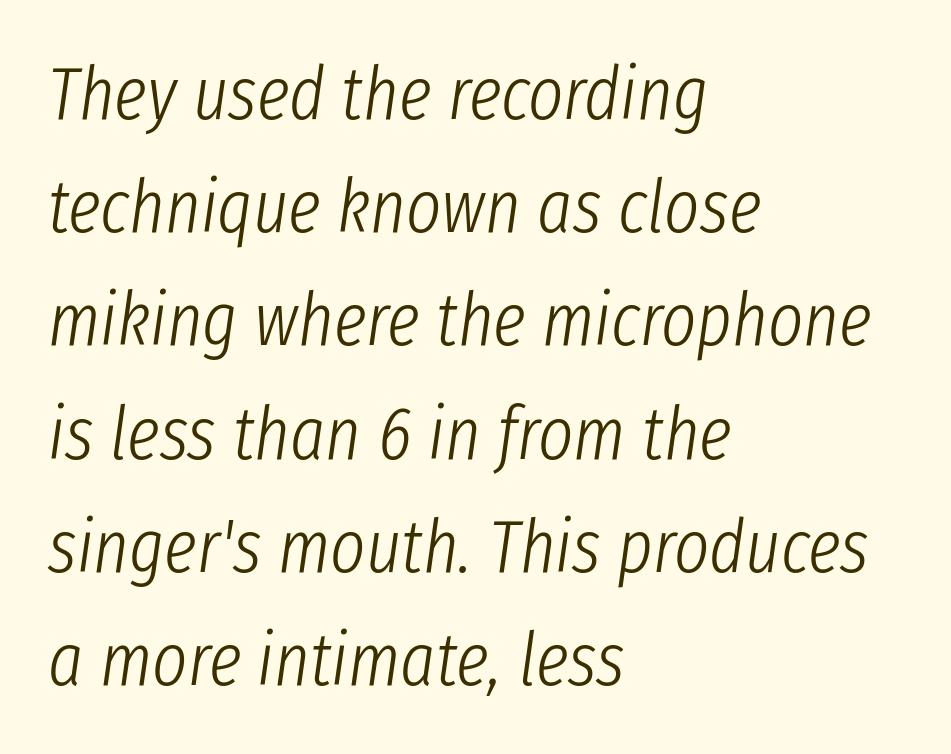
Does the lettering tilt? It does — this is italic. Visually the block forms a straight wall on the left and a jagged coastline on the right. These lines are rendered in a variable-pitch font. Is the letter spacing exaggerated? No — it looks like the ordinary default. No letter is thick-stroked: the sample isn't bold. Has an underline been added? It has not.
